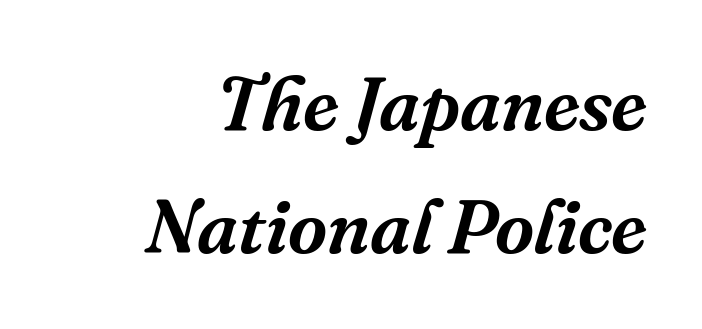
{"serif": "yes", "italic": "yes", "lean": "right", "slant_degrees": 16, "width": "normal", "stroke_contrast": "medium", "x_height": "medium", "monospaced": "no", "underline": "no", "align": "right", "line_spacing": "normal", "line_spacing_ratio": 1.62, "letter_spacing": "normal", "letter_spacing_em": 0.0, "glyph_px": 76}
